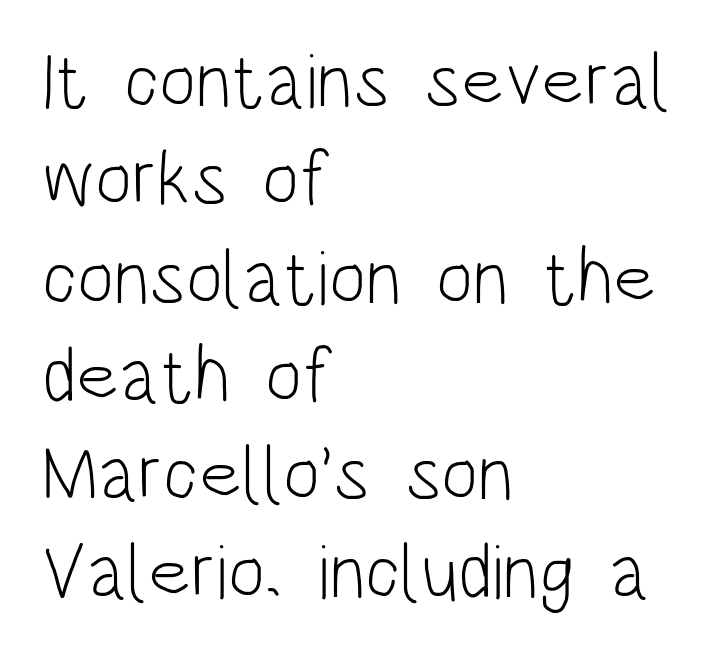
The image shows 78 px light, condensed sans-serif type, upright; set left-aligned, normal line spacing (1.26x), normal letter spacing, not underlined; low stroke contrast and a large x-height.
